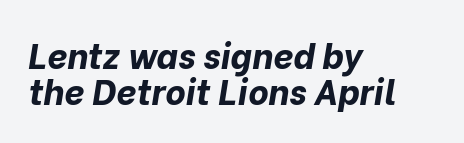
Q: Is the text bold? A: Yes.
Q: Is the text italic (slanted)? A: Yes, it leans right by about 10 degrees.
Q: Is the text underlined? A: No.
Q: How is the paragraph aligned? A: Left-aligned.
Q: Is the spacing between letters normal or unusually wide? A: Normal.
Q: Is the spacing between lines tight, normal or loose? A: Tight.
Q: Width (condensed, normal, or wide)? A: Normal.
Q: Stroke contrast? A: Low.
Q: x-height? A: Medium.
Q: Monospaced? A: No.
